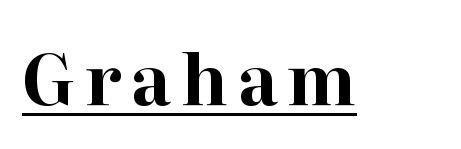
Q: Is the text bold? A: Yes.
Q: Is the text italic (slanted)? A: No, it is upright.
Q: Is the typeface a serif or a sans-serif typeface? A: Serif.
Q: Is the text underlined? A: Yes.
Q: Width (condensed, normal, or wide)? A: Normal.
Q: Stroke contrast? A: High.
Q: x-height? A: Medium.
Q: Monospaced? A: No.
